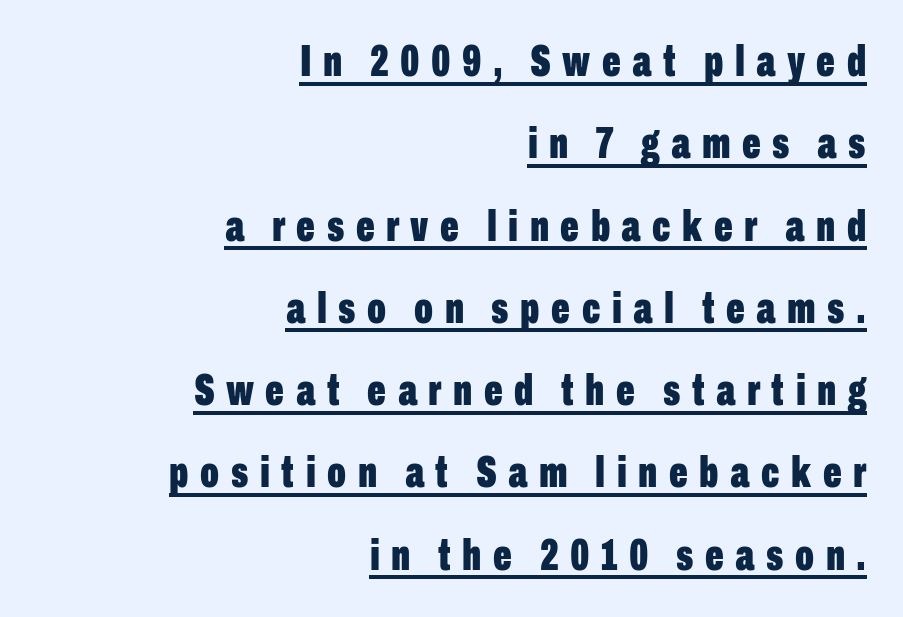
The image shows 44 px bold, condensed sans-serif type, upright; set right-aligned, line spacing 1.87x, unusually wide letter spacing (+0.26 em), underlined; low stroke contrast and a medium x-height.
